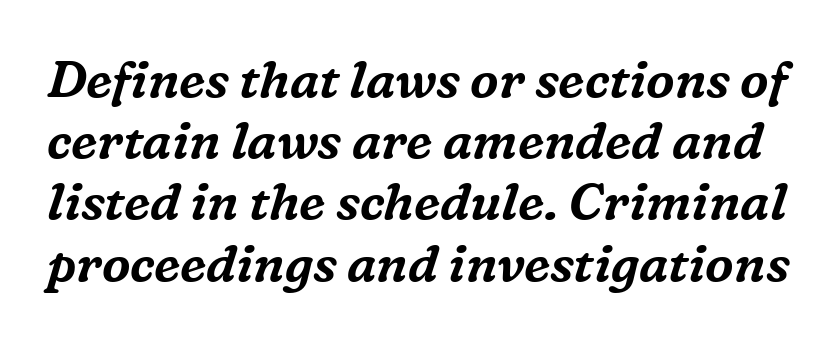
{"serif": "yes", "italic": "yes", "lean": "right", "slant_degrees": 16, "width": "normal", "stroke_contrast": "medium", "x_height": "medium", "monospaced": "no", "underline": "no", "line_spacing_ratio": 1.2, "letter_spacing": "normal", "letter_spacing_em": 0.0, "glyph_px": 51}
